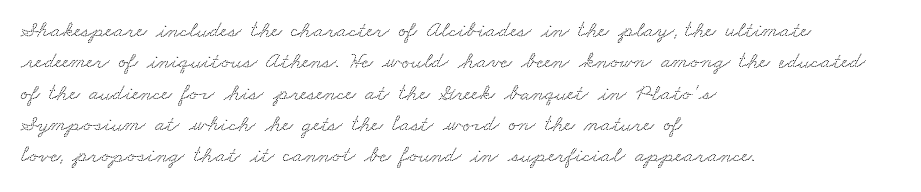
{"underline": "no", "align": "left", "line_spacing": "normal", "line_spacing_ratio": 1.36, "letter_spacing": "normal", "letter_spacing_em": 0.0, "glyph_px": 23}
